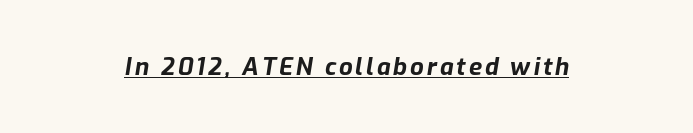
The image shows 24 px bold type, italic (leaning right); set centered, underlined.
